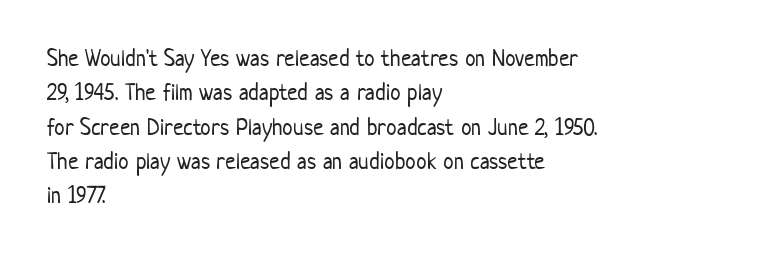
The image shows 24 px text type, upright; set left-aligned, normal line spacing (1.43x), normal letter spacing, not underlined.
